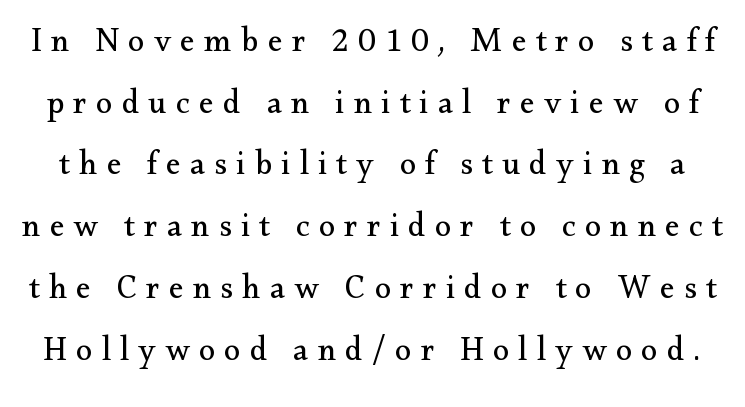
Q: Is the text bold? A: No.
Q: Is the text italic (slanted)? A: No, it is upright.
Q: Is the typeface a serif or a sans-serif typeface? A: Serif.
Q: Is the text underlined? A: No.
Q: Is the spacing between letters normal or unusually wide? A: Unusually wide.
Q: Width (condensed, normal, or wide)? A: Normal.
Q: Stroke contrast? A: Medium.
Q: x-height? A: Small.
Q: Monospaced? A: No.
